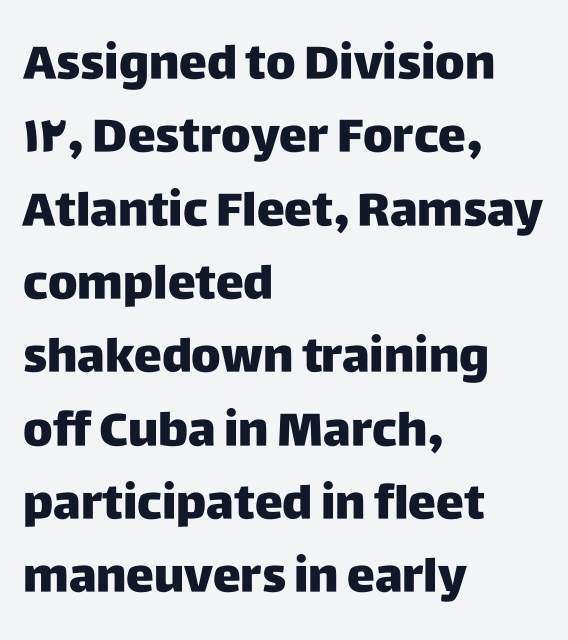
{"serif": "no", "italic": "no", "width": "normal", "stroke_contrast": "low", "x_height": "large", "monospaced": "no", "underline": "no", "align": "left", "line_spacing": "normal", "line_spacing_ratio": 1.56, "letter_spacing": "normal", "letter_spacing_em": 0.0, "glyph_px": 47}
